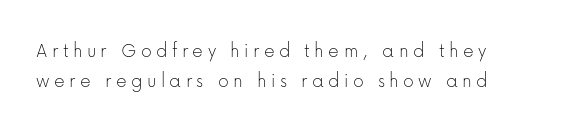
The image shows 21 px text type, upright; set left-aligned, normal line spacing (1.41x), unusually wide letter spacing (+0.21 em), not underlined.
